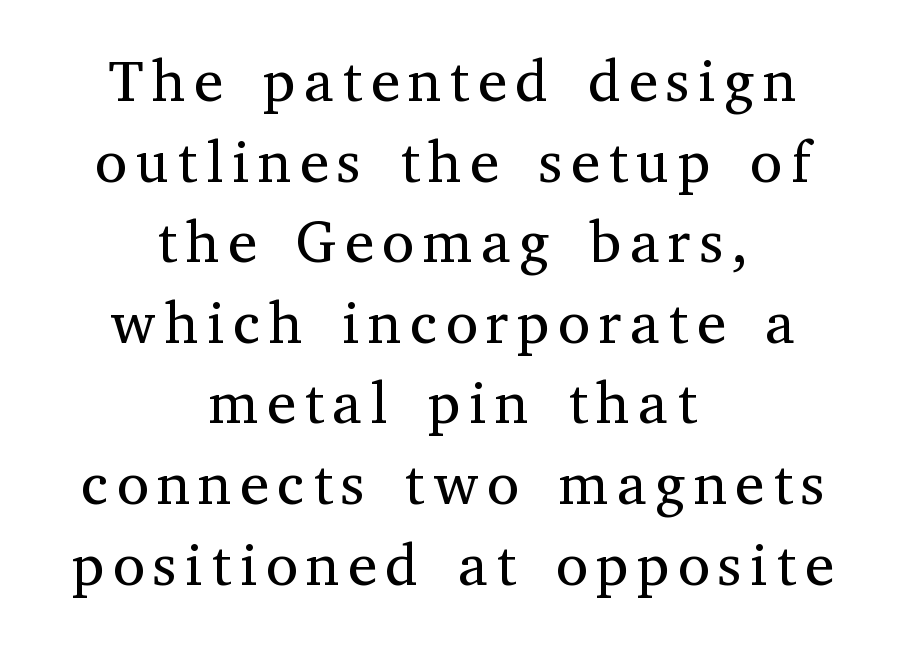
The image shows 58 px regular-weight serif type, upright; set centered, normal line spacing (1.39x), not underlined; medium stroke contrast and a medium x-height.
